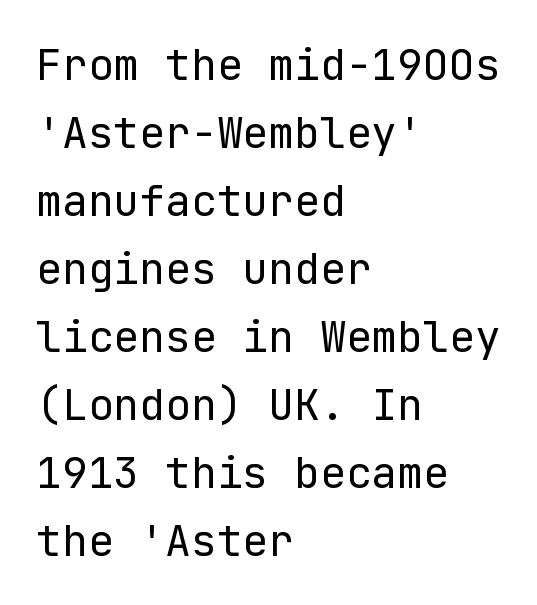
The image shows 43 px regular-weight sans-serif type, upright; set left-aligned, normal line spacing (1.58x), normal letter spacing, not underlined; low stroke contrast and a medium x-height.
